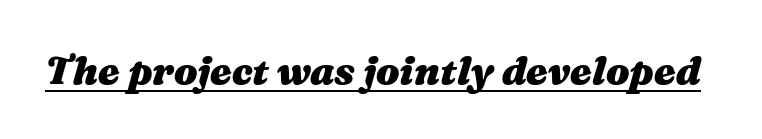
The image shows 39 px heavy, wide type, italic (leaning right); set normal letter spacing, underlined; medium stroke contrast and a medium x-height.
